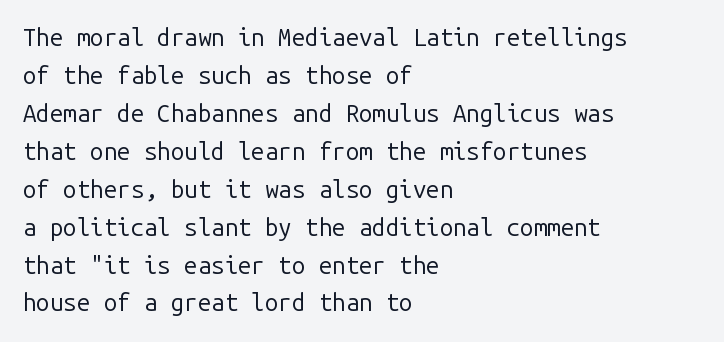
{"italic": "no", "bold": "no", "underline": "no", "align": "left", "line_spacing": "normal", "line_spacing_ratio": 1.58, "letter_spacing": "normal", "letter_spacing_em": 0.0, "glyph_px": 24}
